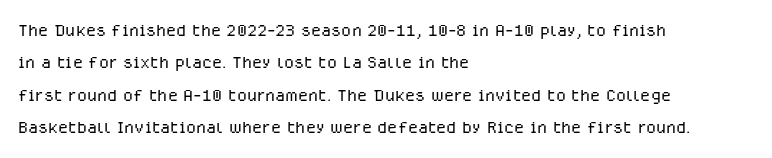
{"italic": "no", "bold": "no", "underline": "no", "align": "left", "line_spacing": "normal", "line_spacing_ratio": 1.41, "letter_spacing": "normal", "letter_spacing_em": 0.0, "glyph_px": 23}
